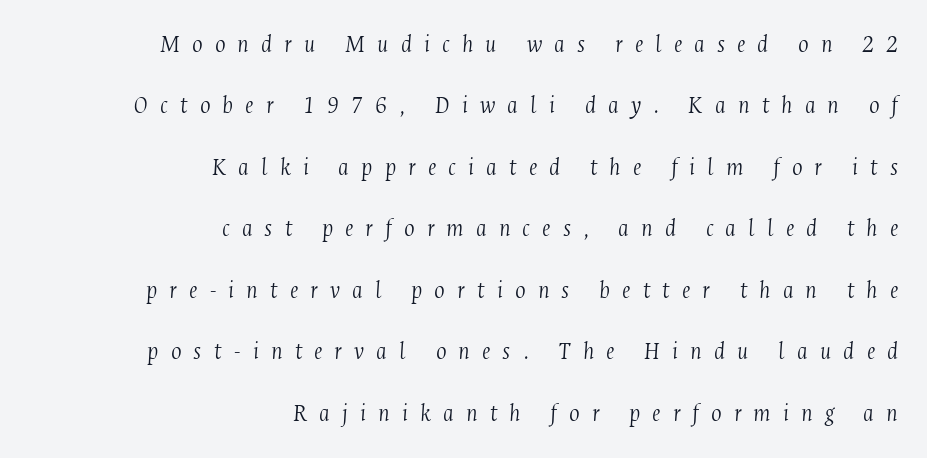
{"italic": "yes", "lean": "right", "slant_degrees": 4, "bold": "no", "underline": "no", "align": "right", "line_spacing": "loose", "line_spacing_ratio": 2.46, "letter_spacing": "wide", "letter_spacing_em": 0.48, "glyph_px": 25}
